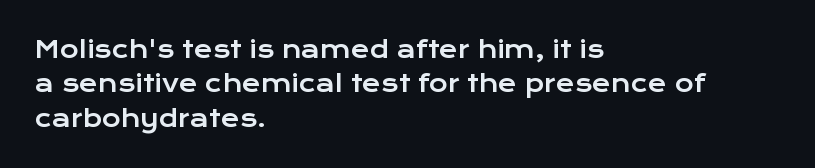
The image shows 23 px text type, upright; set left-aligned, normal line spacing (1.49x), normal letter spacing, not underlined.
